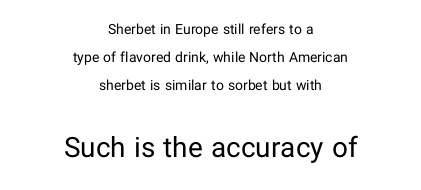
Q: Is the text bold? A: No.
Q: Is the text italic (slanted)? A: No, it is upright.
Q: Is the typeface a serif or a sans-serif typeface? A: Sans-serif.
Q: Is the text underlined? A: No.
Q: How is the paragraph aligned? A: Centered.
Q: Is the spacing between letters normal or unusually wide? A: Normal.
Q: Is the spacing between lines tight, normal or loose? A: Loose.
Q: Which block of text is set in a larger size, the first (top) or the second (bottom)? A: The second (bottom) one.
Q: Width (condensed, normal, or wide)? A: Normal.
Q: Stroke contrast? A: Low.
Q: x-height? A: Medium.
Q: Monospaced? A: No.
